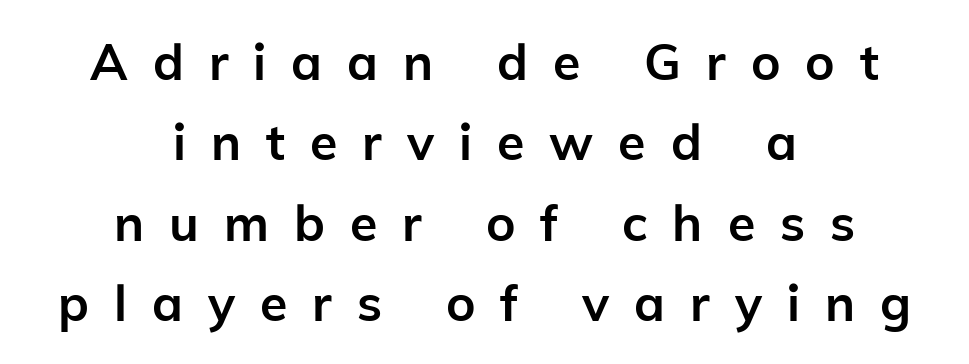
Q: Is the text bold? A: Yes.
Q: Is the text italic (slanted)? A: No, it is upright.
Q: Is the typeface a serif or a sans-serif typeface? A: Sans-serif.
Q: Is the text underlined? A: No.
Q: How is the paragraph aligned? A: Centered.
Q: Is the spacing between letters normal or unusually wide? A: Unusually wide.
Q: Is the spacing between lines tight, normal or loose? A: Normal.
Q: Width (condensed, normal, or wide)? A: Normal.
Q: Stroke contrast? A: Low.
Q: x-height? A: Medium.
Q: Monospaced? A: No.
